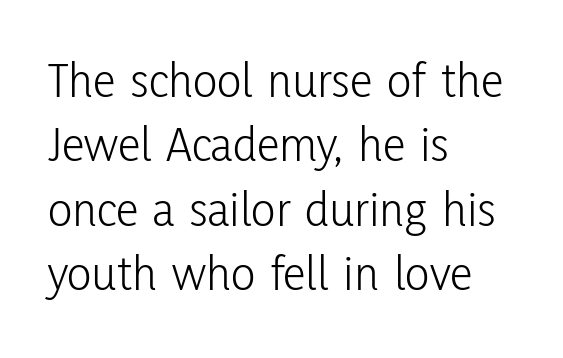
Q: Is the text bold? A: No.
Q: Is the text italic (slanted)? A: No, it is upright.
Q: Is the typeface a serif or a sans-serif typeface? A: Sans-serif.
Q: Is the text underlined? A: No.
Q: How is the paragraph aligned? A: Left-aligned.
Q: Is the spacing between letters normal or unusually wide? A: Normal.
Q: Is the spacing between lines tight, normal or loose? A: Normal.
Q: Width (condensed, normal, or wide)? A: Condensed.
Q: Stroke contrast? A: Low.
Q: x-height? A: Medium.
Q: Monospaced? A: No.
